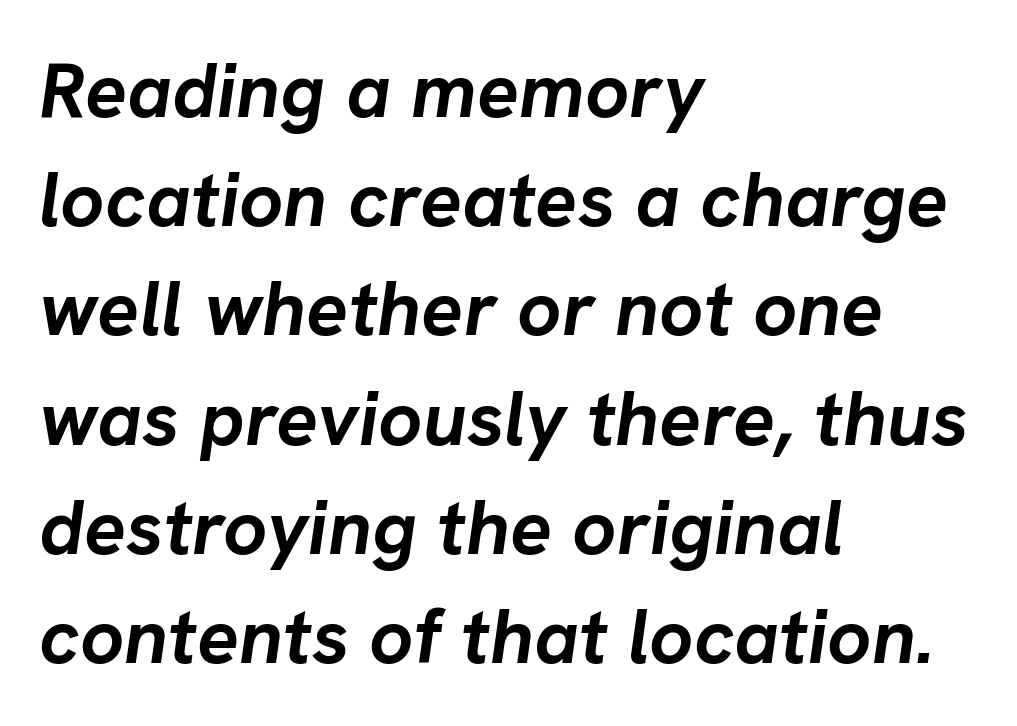
Q: Is the text bold? A: Yes.
Q: Is the text italic (slanted)? A: Yes, it leans right by about 8 degrees.
Q: Is the text underlined? A: No.
Q: How is the paragraph aligned? A: Left-aligned.
Q: Is the spacing between letters normal or unusually wide? A: Normal.
Q: Is the spacing between lines tight, normal or loose? A: Normal.
Q: Width (condensed, normal, or wide)? A: Normal.
Q: Stroke contrast? A: Low.
Q: x-height? A: Medium.
Q: Monospaced? A: No.
